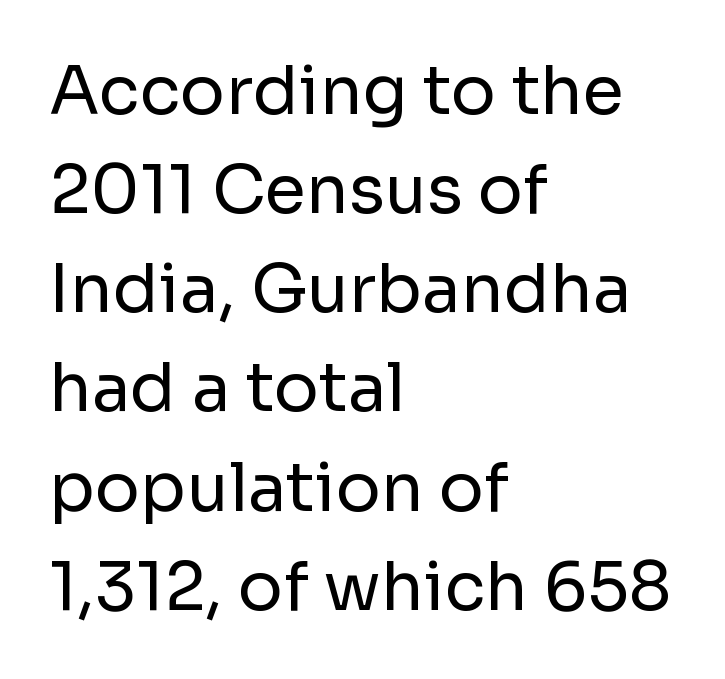
{"serif": "no", "italic": "no", "bold": "no", "weight": "regular", "width": "normal", "stroke_contrast": "low", "x_height": "medium", "monospaced": "no", "underline": "no", "align": "left", "line_spacing": "normal", "line_spacing_ratio": 1.48, "letter_spacing": "normal", "letter_spacing_em": 0.0, "glyph_px": 67}
